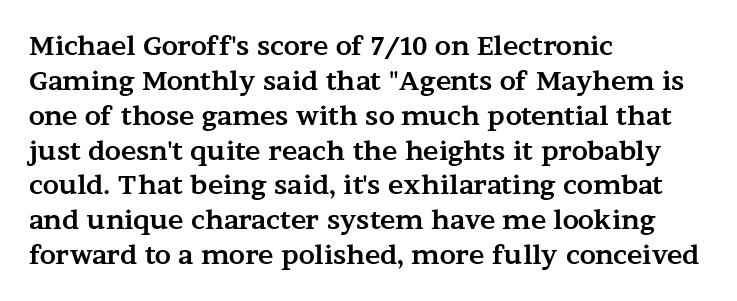
Q: Is the text bold? A: Yes.
Q: Is the text italic (slanted)? A: No, it is upright.
Q: Is the text underlined? A: No.
Q: How is the paragraph aligned? A: Left-aligned.
Q: Is the spacing between letters normal or unusually wide? A: Normal.
Q: Is the spacing between lines tight, normal or loose? A: Normal.
